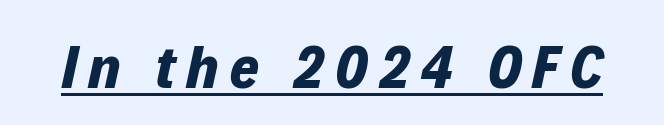
{"italic": "yes", "lean": "right", "slant_degrees": 12, "bold": "yes", "weight": "bold", "width": "normal", "stroke_contrast": "low", "x_height": "medium", "monospaced": "no", "underline": "yes", "glyph_px": 62}
